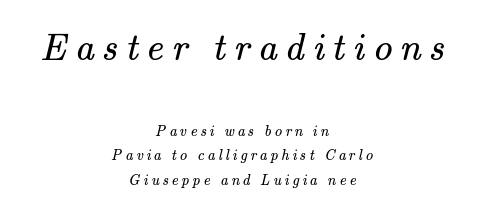
The image shows 38 px regular-weight serif type; set centered, normal line spacing (1.64x), unusually wide letter spacing (+0.21 em), not underlined; the first (top) block is 2.53x larger; medium stroke contrast and a small x-height.
